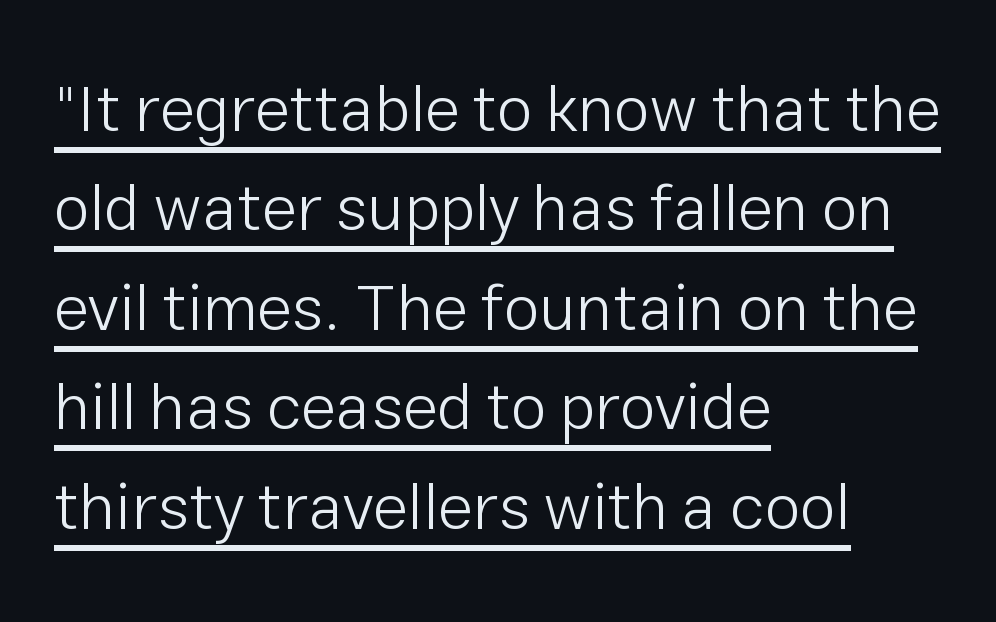
{"serif": "no", "italic": "no", "bold": "no", "weight": "light", "width": "normal", "stroke_contrast": "low", "x_height": "medium", "monospaced": "no", "underline": "yes", "align": "left", "line_spacing": "normal", "line_spacing_ratio": 1.53, "letter_spacing": "normal", "letter_spacing_em": 0.0, "glyph_px": 65}
